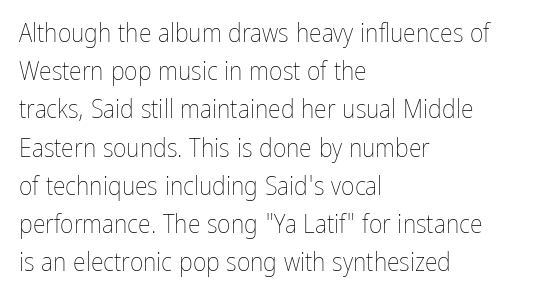
The image shows 26 px text type, upright; set left-aligned, normal line spacing (1.47x), normal letter spacing, not underlined.
